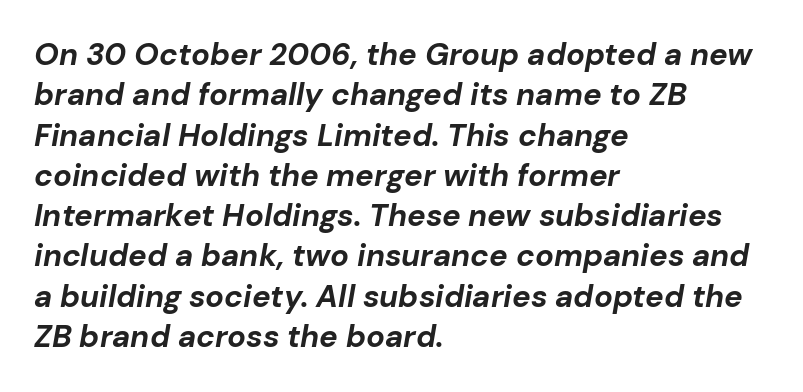
Vertical spacing — default. This sample uses plain, unmodified letter spacing. Emphasis by weight is at full strength: bold. Spacing verdict: proportional, widths tailored to each character. These lines were composed using italics. The ragged edge is on the right, which tells us the setting is flush left.
